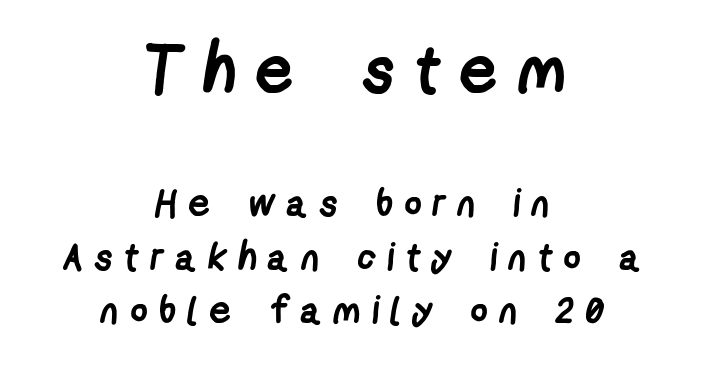
Vertical spacing — default. The gaps between neighbouring characters are conspicuously large. If you folded the block vertically in half, each line would mirror itself in length. Think of a printed novel: that variable character pitch is what you see here. Letters rest on an invisible, unmarked baseline.
